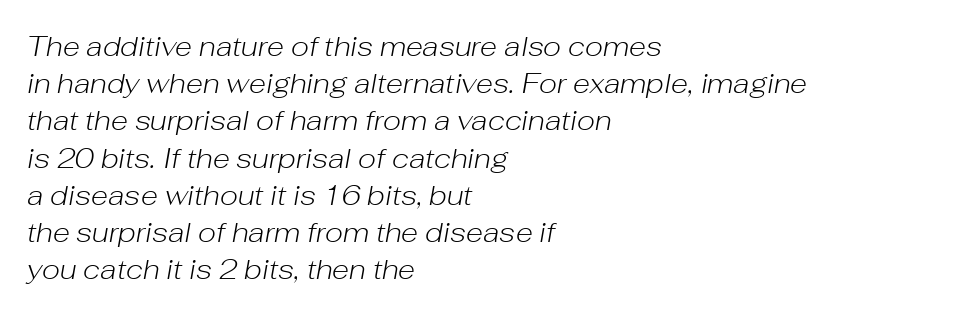
{"italic": "yes", "lean": "right", "slant_degrees": 10, "bold": "no", "weight": "light", "width": "normal", "stroke_contrast": "low", "x_height": "medium", "monospaced": "no", "underline": "no", "align": "left", "line_spacing": "normal", "line_spacing_ratio": 1.33, "letter_spacing": "normal", "letter_spacing_em": 0.0, "glyph_px": 28}
